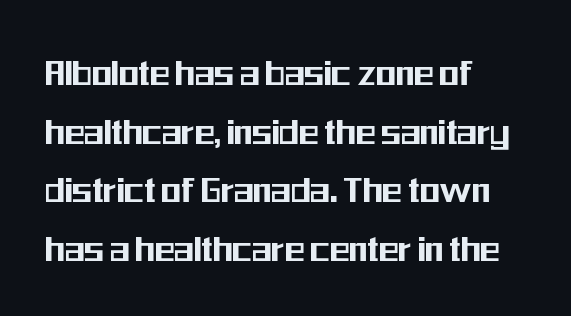
Q: Is the text italic (slanted)? A: No, it is upright.
Q: Is the typeface a serif or a sans-serif typeface? A: Sans-serif.
Q: Is the text underlined? A: No.
Q: How is the paragraph aligned? A: Left-aligned.
Q: Is the spacing between letters normal or unusually wide? A: Normal.
Q: Is the spacing between lines tight, normal or loose? A: Normal.
Q: Width (condensed, normal, or wide)? A: Condensed.
Q: Stroke contrast? A: Medium.
Q: x-height? A: Medium.
Q: Monospaced? A: No.
